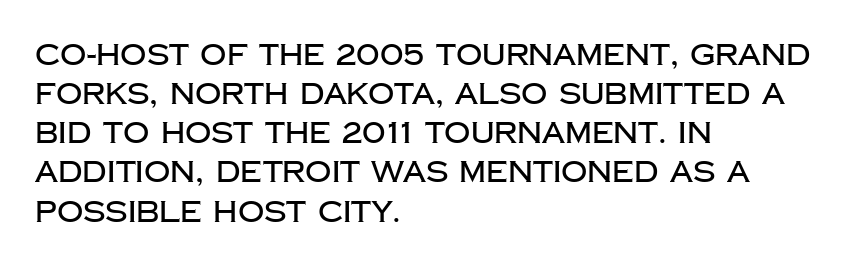
The image shows 29 px sans-serif type, upright; set left-aligned, normal line spacing (1.35x), normal letter spacing, not underlined; low stroke contrast and a large x-height.
